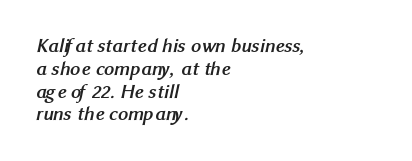
Q: Is the text bold? A: Yes.
Q: Is the text underlined? A: No.
Q: How is the paragraph aligned? A: Left-aligned.
Q: Is the spacing between letters normal or unusually wide? A: Normal.
Q: Is the spacing between lines tight, normal or loose? A: Tight.
